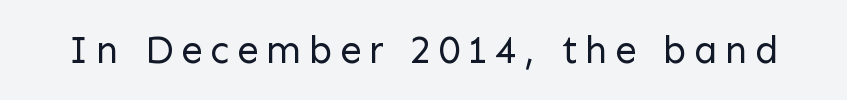
Every stem runs plumb, perpendicular to the baseline. Counters stay open thanks to moderate or lighter strokes. The rendering uses natural spacing where letterforms have individual widths. The gap between lines stays unmarked. A typesetter would label this face a sans.
